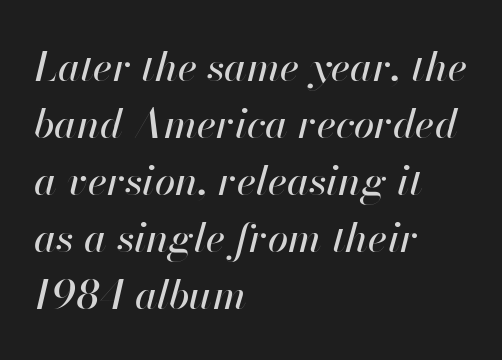
Q: Is the text italic (slanted)? A: Yes, it leans right by about 13 degrees.
Q: Is the text underlined? A: No.
Q: How is the paragraph aligned? A: Left-aligned.
Q: Is the spacing between letters normal or unusually wide? A: Normal.
Q: Is the spacing between lines tight, normal or loose? A: Normal.
Q: Width (condensed, normal, or wide)? A: Normal.
Q: Stroke contrast? A: High.
Q: x-height? A: Small.
Q: Monospaced? A: No.
